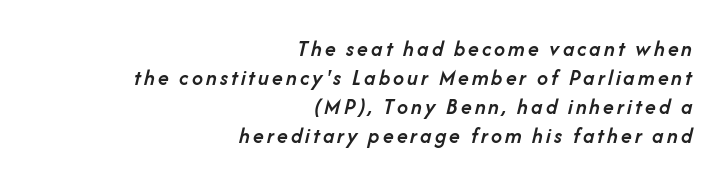
Semibold letterforms, between regular and bold. Evenly set lines give the paragraph a standard silhouette. Lines of text with bare space underneath. Slanted lettering throughout. Short and long lines alike share a common ending point at right.
